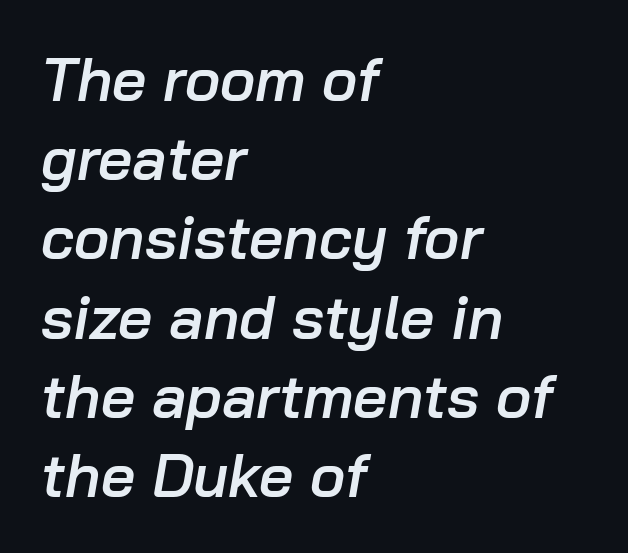
Q: Is the text bold? A: Semi-bold.
Q: Is the text italic (slanted)? A: Yes, it leans right by about 10 degrees.
Q: Is the text underlined? A: No.
Q: How is the paragraph aligned? A: Left-aligned.
Q: Is the spacing between letters normal or unusually wide? A: Normal.
Q: Is the spacing between lines tight, normal or loose? A: Normal.
Q: Width (condensed, normal, or wide)? A: Normal.
Q: Stroke contrast? A: Low.
Q: x-height? A: Medium.
Q: Monospaced? A: No.
